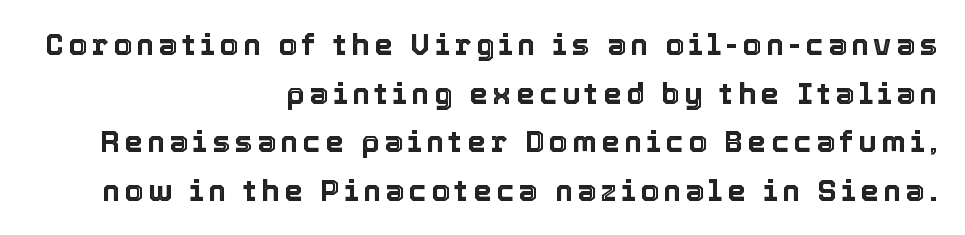
The image shows 30 px text type, upright; set right-aligned, normal line spacing (1.62x), not underlined; a medium x-height.
